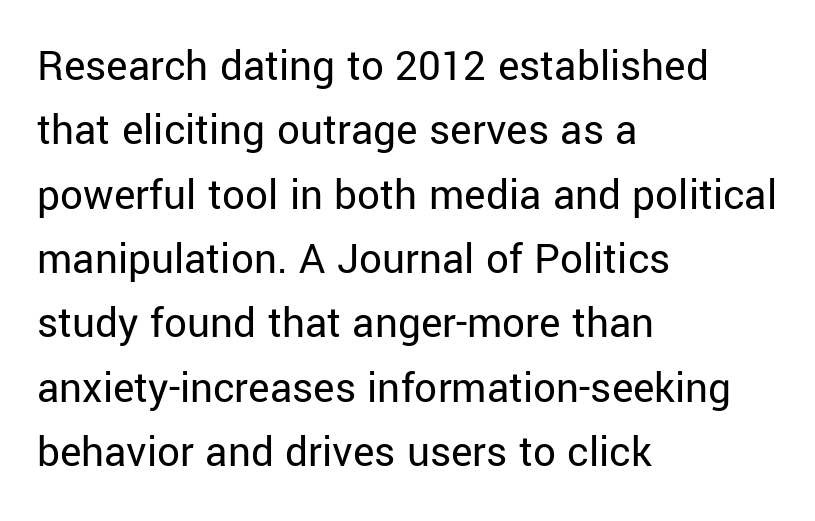
The image shows 45 px regular-weight sans-serif type, upright; set left-aligned, normal line spacing (1.43x), normal letter spacing, not underlined; low stroke contrast and a medium x-height.
